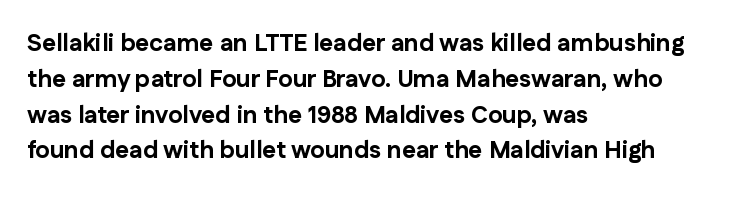
Q: Is the text bold? A: Yes.
Q: Is the text italic (slanted)? A: No, it is upright.
Q: Is the text underlined? A: No.
Q: How is the paragraph aligned? A: Left-aligned.
Q: Is the spacing between letters normal or unusually wide? A: Normal.
Q: Is the spacing between lines tight, normal or loose? A: Normal.
